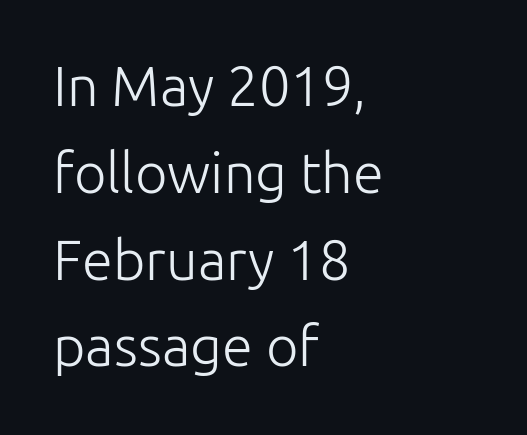
The image shows 56 px light sans-serif type, upright; set left-aligned, normal line spacing (1.55x), normal letter spacing, not underlined; low stroke contrast and a medium x-height.
